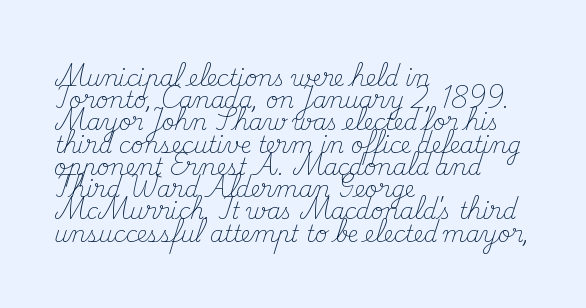
{"bold": "no", "underline": "no", "align": "left", "line_spacing": "tight", "line_spacing_ratio": 1.01, "letter_spacing": "normal", "letter_spacing_em": 0.0, "glyph_px": 22}
